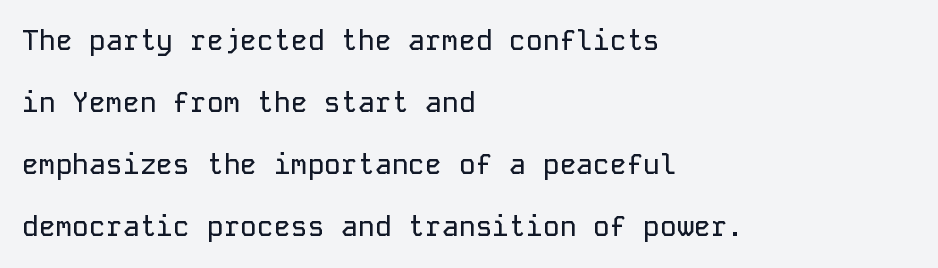
Clear beneath every line of the passage. Regarding serifs, this sample does without them. Whoever set this chose breathing room over compactness in the vertical rhythm. This sample uses an upright cut, with every glyph sitting square on the baseline.
